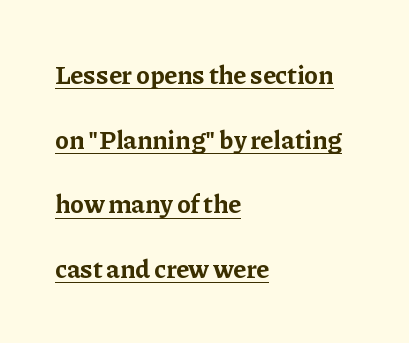
Q: Is the text bold? A: Yes.
Q: Is the text italic (slanted)? A: No, it is upright.
Q: Is the text underlined? A: Yes.
Q: How is the paragraph aligned? A: Left-aligned.
Q: Is the spacing between letters normal or unusually wide? A: Normal.
Q: Is the spacing between lines tight, normal or loose? A: Loose.
